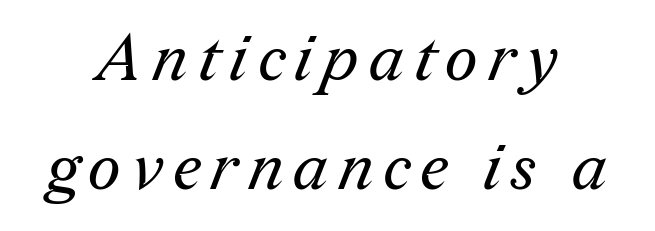
Q: Is the text bold? A: No.
Q: Is the typeface a serif or a sans-serif typeface? A: Serif.
Q: Is the text underlined? A: No.
Q: Is the spacing between lines tight, normal or loose? A: Normal.
Q: Width (condensed, normal, or wide)? A: Normal.
Q: Stroke contrast? A: Medium.
Q: x-height? A: Medium.
Q: Monospaced? A: No.
